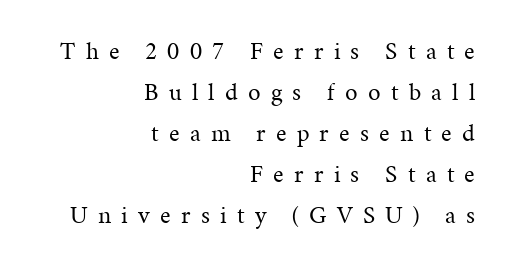
Typeset ragged left — the right edge is the straight one. Successive baselines arrive at the customary interval. The letters look calm and open, with moderate or lighter stems. Lines of text with bare space underneath. The letters stand straight up with perfectly vertical stems. There is plenty of visible air inserted between adjacent glyphs.
